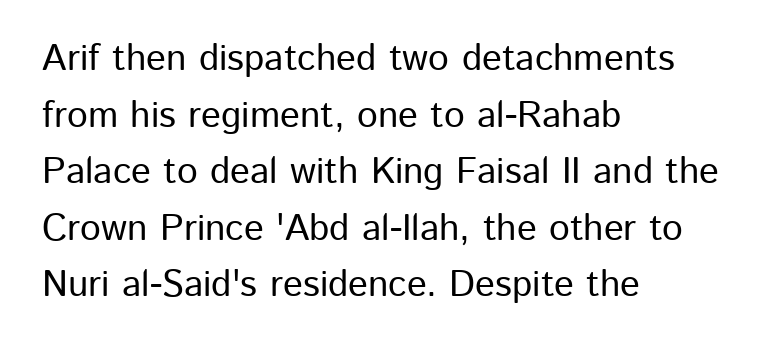
{"serif": "no", "italic": "no", "width": "normal", "stroke_contrast": "low", "x_height": "medium", "monospaced": "no", "underline": "no", "align": "left", "line_spacing": "normal", "line_spacing_ratio": 1.53, "letter_spacing": "normal", "letter_spacing_em": 0.0, "glyph_px": 37}
